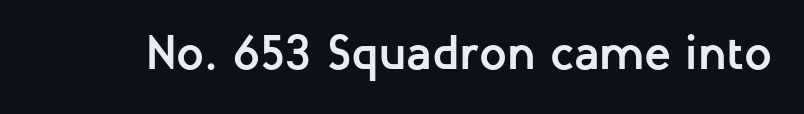
{"serif": "no", "italic": "no", "bold": "yes", "weight": "semibold", "width": "normal", "stroke_contrast": "low", "x_height": "medium", "monospaced": "no", "underline": "no", "letter_spacing": "normal", "letter_spacing_em": 0.0, "glyph_px": 49}
